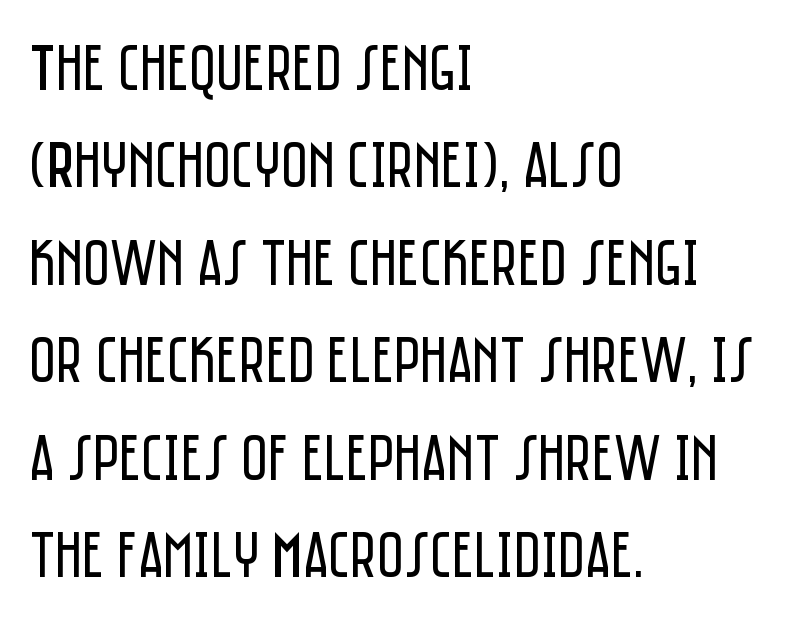
The image shows 65 px regular-weight, condensed sans-serif type, upright; set left-aligned, normal line spacing (1.5x), normal letter spacing, not underlined; low stroke contrast and a large x-height.
